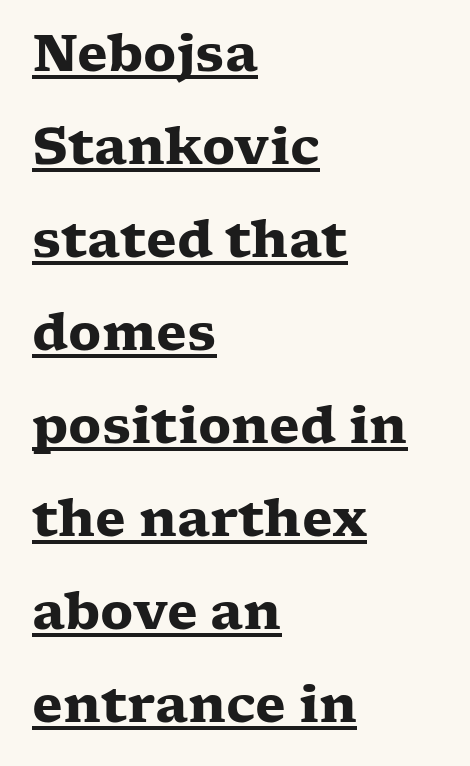
Q: Is the text bold? A: Yes.
Q: Is the text italic (slanted)? A: No, it is upright.
Q: Is the typeface a serif or a sans-serif typeface? A: Serif.
Q: Is the text underlined? A: Yes.
Q: How is the paragraph aligned? A: Left-aligned.
Q: Is the spacing between letters normal or unusually wide? A: Normal.
Q: Width (condensed, normal, or wide)? A: Wide.
Q: Stroke contrast? A: Low.
Q: x-height? A: Medium.
Q: Monospaced? A: No.
